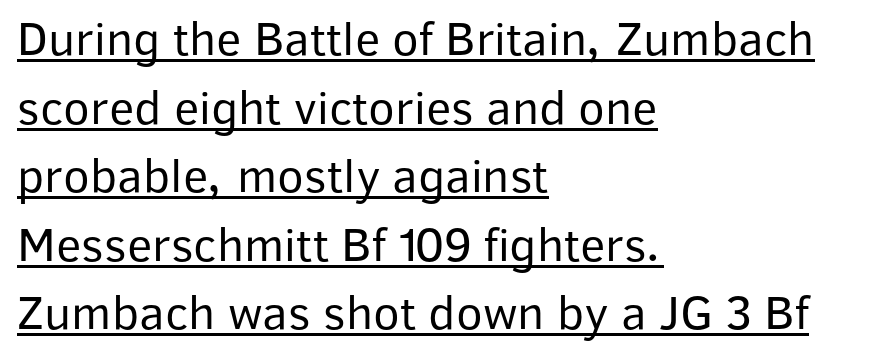
Q: Is the text bold? A: No.
Q: Is the text italic (slanted)? A: No, it is upright.
Q: Is the typeface a serif or a sans-serif typeface? A: Sans-serif.
Q: Is the text underlined? A: Yes.
Q: How is the paragraph aligned? A: Left-aligned.
Q: Is the spacing between letters normal or unusually wide? A: Normal.
Q: Is the spacing between lines tight, normal or loose? A: Normal.
Q: Width (condensed, normal, or wide)? A: Normal.
Q: Stroke contrast? A: Low.
Q: x-height? A: Medium.
Q: Monospaced? A: No.
